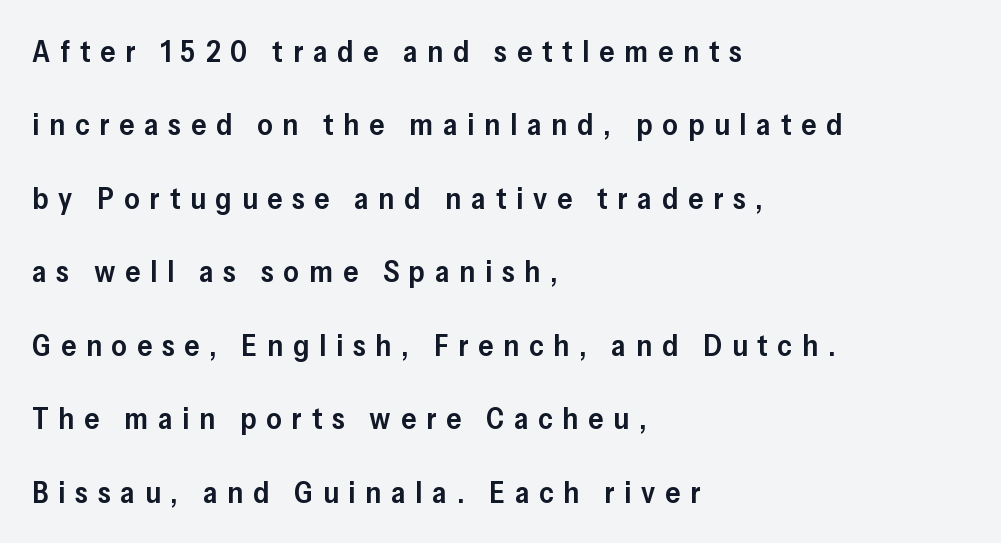
{"serif": "no", "italic": "no", "bold": "semi", "weight": "semibold", "width": "normal", "stroke_contrast": "low", "x_height": "medium", "monospaced": "no", "underline": "no", "align": "left", "line_spacing": "loose", "line_spacing_ratio": 2.45, "letter_spacing": "wide", "letter_spacing_em": 0.33, "glyph_px": 30}
